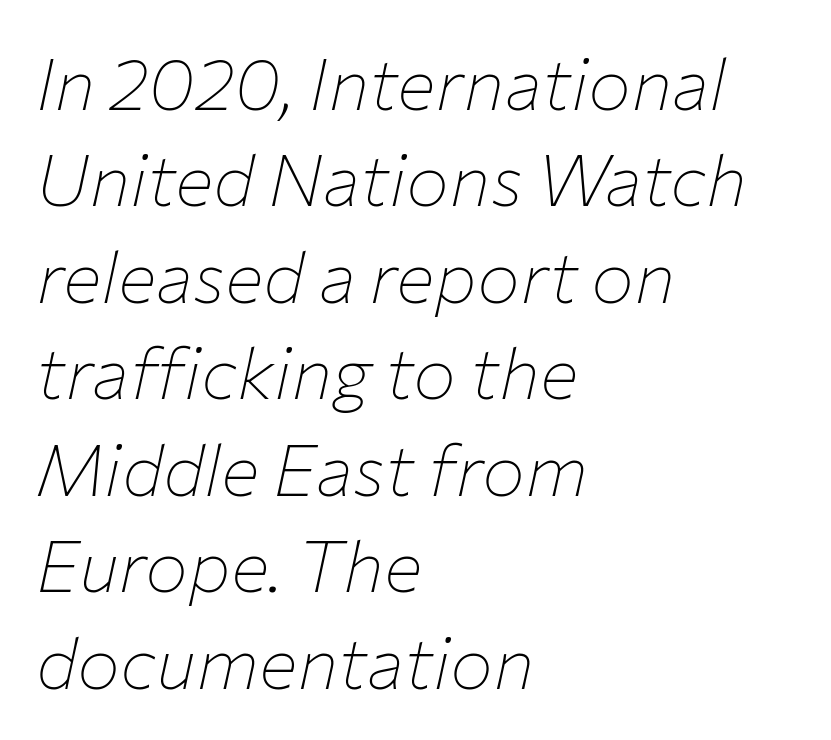
Proportional: the letters do not fall into vertical columns. This sample keeps an unexceptional amount of space between lines. The face used here has a pronounced slope to its letters. The strip under each line holds only bare page.
